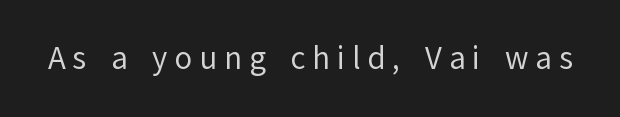
Q: Is the text bold? A: No.
Q: Is the text italic (slanted)? A: No, it is upright.
Q: Is the typeface a serif or a sans-serif typeface? A: Sans-serif.
Q: Is the text underlined? A: No.
Q: Is the spacing between letters normal or unusually wide? A: Unusually wide.
Q: Width (condensed, normal, or wide)? A: Normal.
Q: Stroke contrast? A: Low.
Q: x-height? A: Medium.
Q: Monospaced? A: No.
